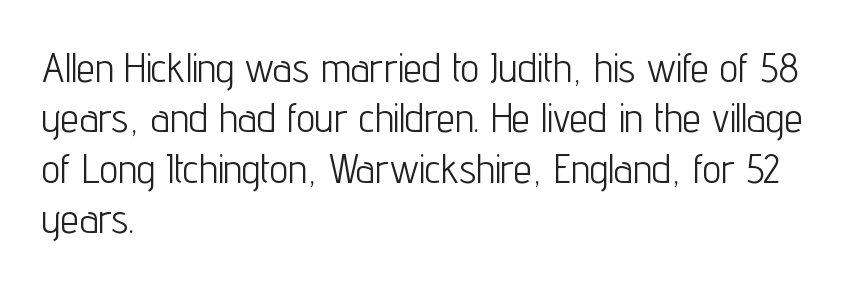
Q: Is the text bold? A: No.
Q: Is the text italic (slanted)? A: No, it is upright.
Q: Is the typeface a serif or a sans-serif typeface? A: Sans-serif.
Q: Is the text underlined? A: No.
Q: How is the paragraph aligned? A: Left-aligned.
Q: Is the spacing between letters normal or unusually wide? A: Normal.
Q: Width (condensed, normal, or wide)? A: Condensed.
Q: Stroke contrast? A: Low.
Q: x-height? A: Medium.
Q: Monospaced? A: No.
